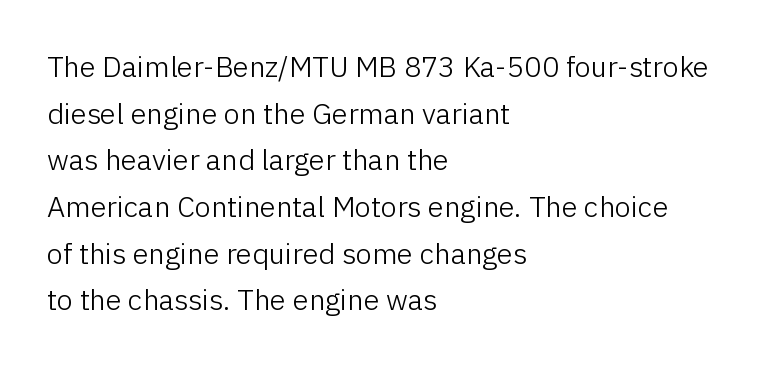
The image shows 29 px light sans-serif type, upright; set left-aligned, normal line spacing (1.61x), normal letter spacing, not underlined; low stroke contrast and a medium x-height.
